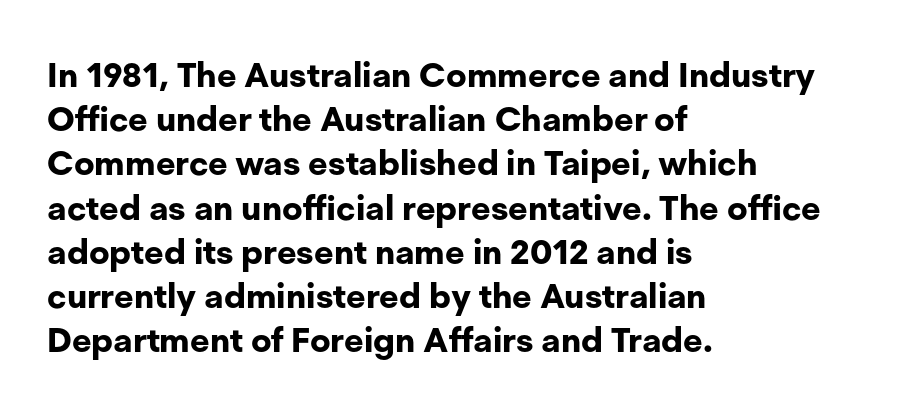
Q: Is the text bold? A: Yes.
Q: Is the text italic (slanted)? A: No, it is upright.
Q: Is the typeface a serif or a sans-serif typeface? A: Sans-serif.
Q: Is the text underlined? A: No.
Q: How is the paragraph aligned? A: Left-aligned.
Q: Is the spacing between letters normal or unusually wide? A: Normal.
Q: Is the spacing between lines tight, normal or loose? A: Normal.
Q: Width (condensed, normal, or wide)? A: Normal.
Q: Stroke contrast? A: Low.
Q: x-height? A: Medium.
Q: Monospaced? A: No.
